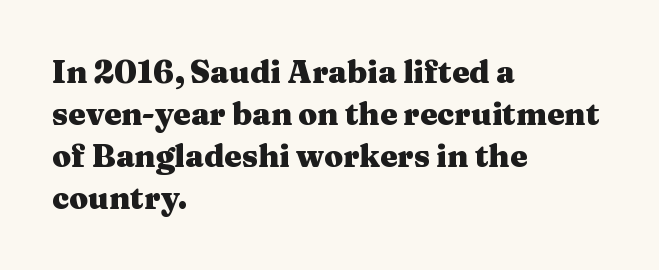
The passage shown is emphatically bold. Nobody drew a line under any word here. In terms of leading, this rendering sits right in the middle. Line beginnings align vertically; line endings do not. Between one letter and the next there's only the usual sliver of space.
